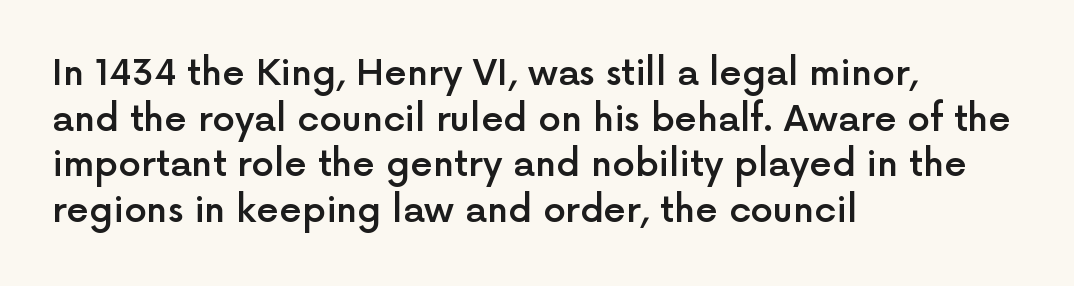
Think of a printed novel: that variable character pitch is what you see here. The gap between lines stays unmarked. Check where the strokes stop: nothing finishes them off — pure sans. Weight: semibold (demi).
